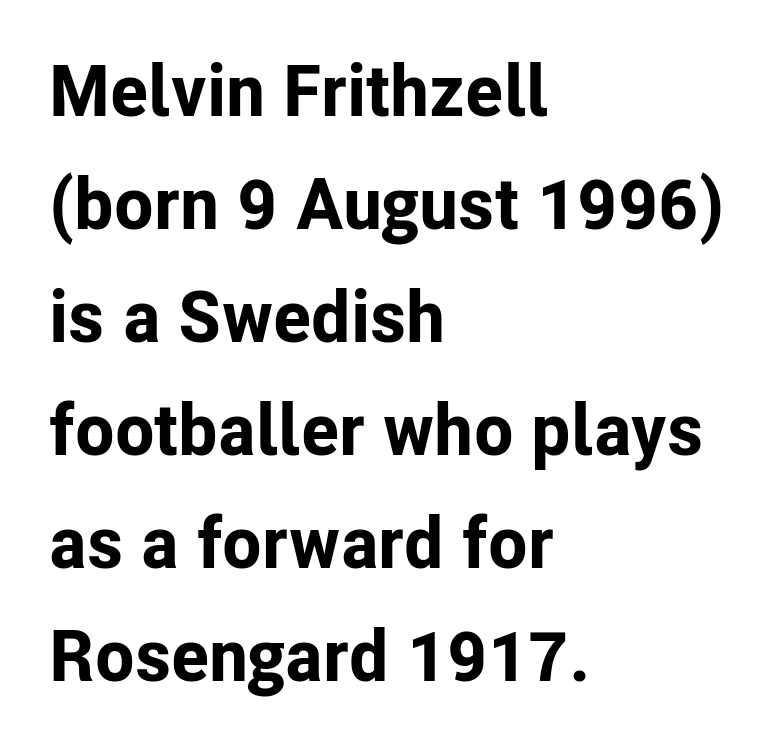
Q: Is the text bold? A: Yes.
Q: Is the text italic (slanted)? A: No, it is upright.
Q: Is the typeface a serif or a sans-serif typeface? A: Sans-serif.
Q: Is the text underlined? A: No.
Q: How is the paragraph aligned? A: Left-aligned.
Q: Is the spacing between letters normal or unusually wide? A: Normal.
Q: Is the spacing between lines tight, normal or loose? A: Normal.
Q: Width (condensed, normal, or wide)? A: Normal.
Q: Stroke contrast? A: Low.
Q: x-height? A: Medium.
Q: Monospaced? A: No.
